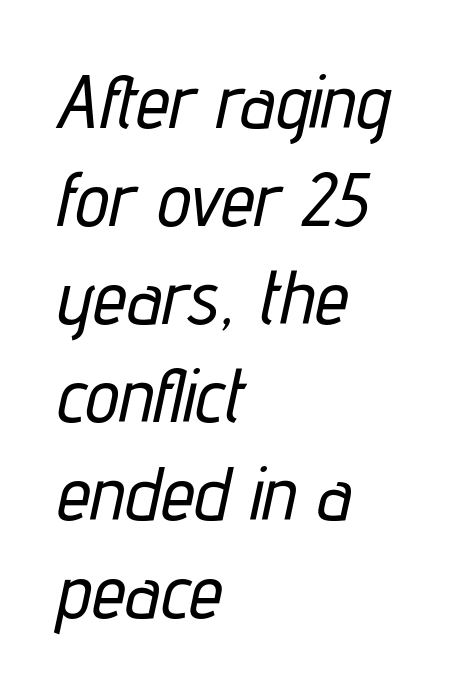
Q: Is the text italic (slanted)? A: Yes, it leans right by about 12 degrees.
Q: Is the text underlined? A: No.
Q: How is the paragraph aligned? A: Left-aligned.
Q: Is the spacing between letters normal or unusually wide? A: Normal.
Q: Is the spacing between lines tight, normal or loose? A: Normal.
Q: Width (condensed, normal, or wide)? A: Condensed.
Q: Stroke contrast? A: Low.
Q: x-height? A: Medium.
Q: Monospaced? A: No.
